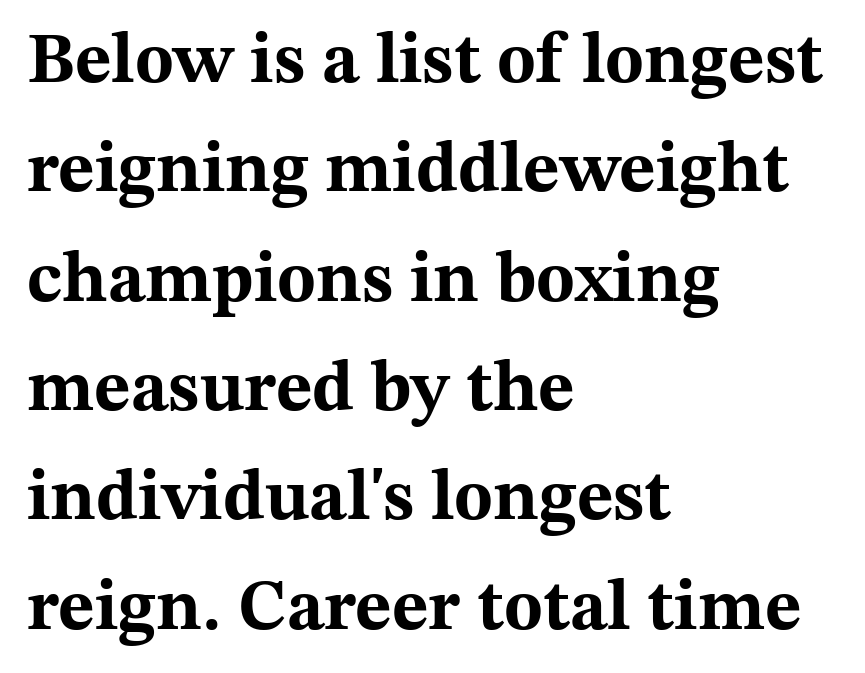
The image shows 71 px bold, wide serif type, upright; set left-aligned, normal line spacing (1.54x), normal letter spacing, not underlined; medium stroke contrast and a medium x-height.
